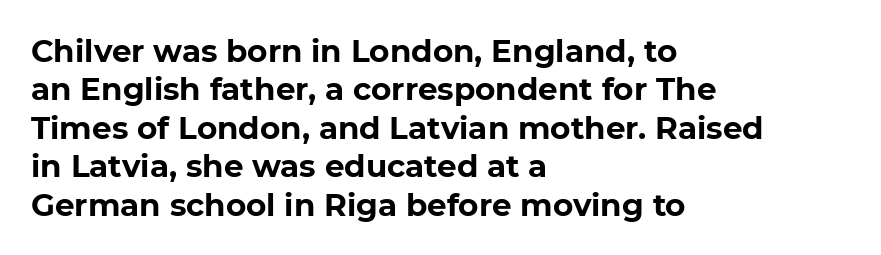
Inter-character spacing is left at the font's built-in metrics. This sample has the flowing, uneven cadence of proportional lettering. The specimen omits any rule beneath the text block's lines. This rendering employs a face without finishing strokes, i.e., a sans-serif.
